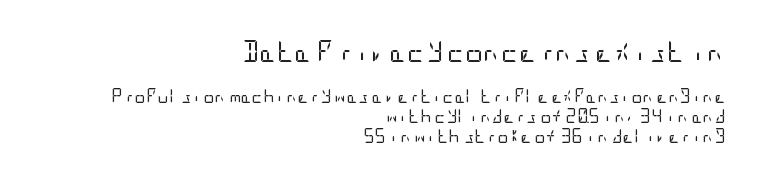
Q: Is the text bold? A: No.
Q: Is the text italic (slanted)? A: No, it is upright.
Q: Is the text underlined? A: No.
Q: How is the paragraph aligned? A: Right-aligned.
Q: Is the spacing between letters normal or unusually wide? A: Normal.
Q: Is the spacing between lines tight, normal or loose? A: Normal.
Q: Which block of text is set in a larger size, the first (top) or the second (bottom)? A: The first (top) one.
